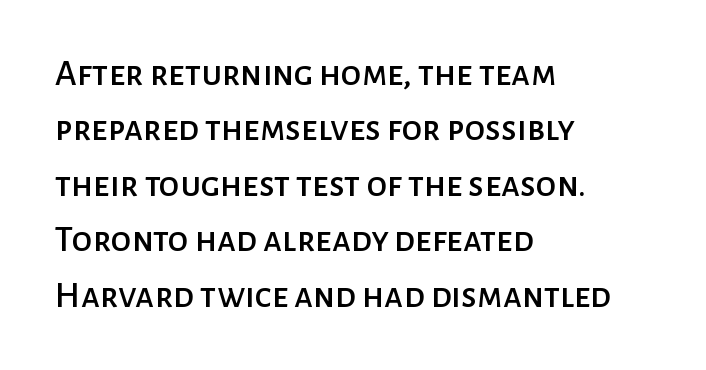
The image shows 37 px sans-serif type, upright; set left-aligned, normal line spacing (1.5x), normal letter spacing, not underlined; low stroke contrast and a medium x-height.
